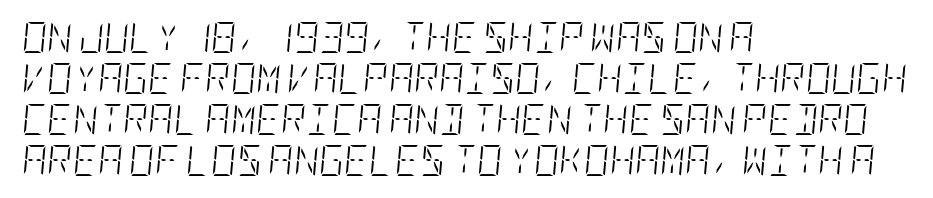
The image shows 31 px light, condensed type, italic (leaning right); set left-aligned, normal line spacing (1.32x), normal letter spacing, not underlined; low stroke contrast and a large x-height.
